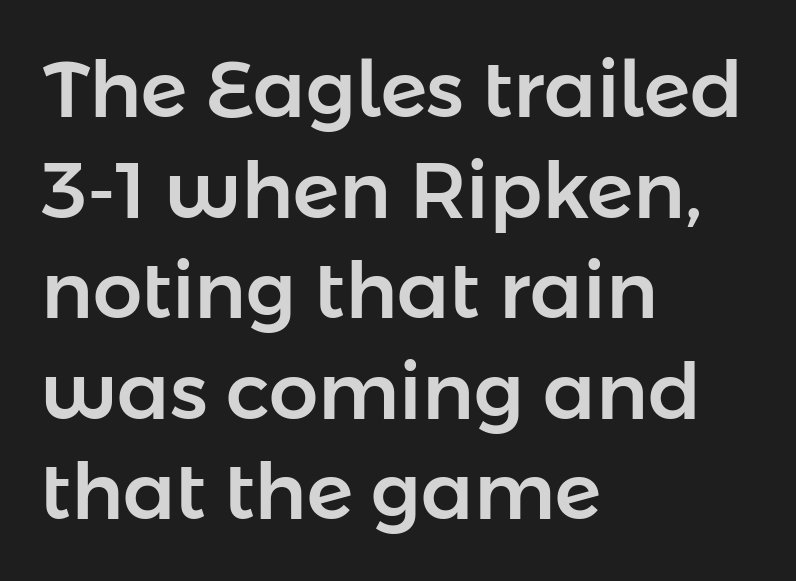
The image shows 78 px sans-serif type, upright; set left-aligned, normal line spacing (1.29x), normal letter spacing, not underlined; low stroke contrast and a medium x-height.
